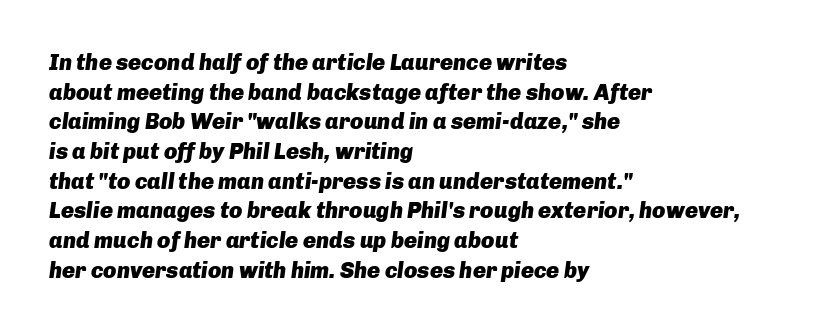
{"italic": "yes", "lean": "right", "slant_degrees": 8, "bold": "yes", "underline": "no", "align": "left", "line_spacing": "normal", "line_spacing_ratio": 1.35, "letter_spacing": "normal", "letter_spacing_em": 0.0, "glyph_px": 22}
